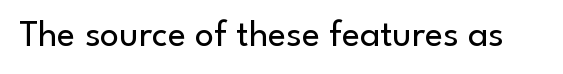
The letters sit at their default tracking, neither squeezed nor spread. Just letters on the line, the space beneath them empty. The rendering shows plain stroke endings on the letterforms — a sans-serif design. Tall strokes in this sample are plumb rather than angled. The letterforms sit at book weight or below.
